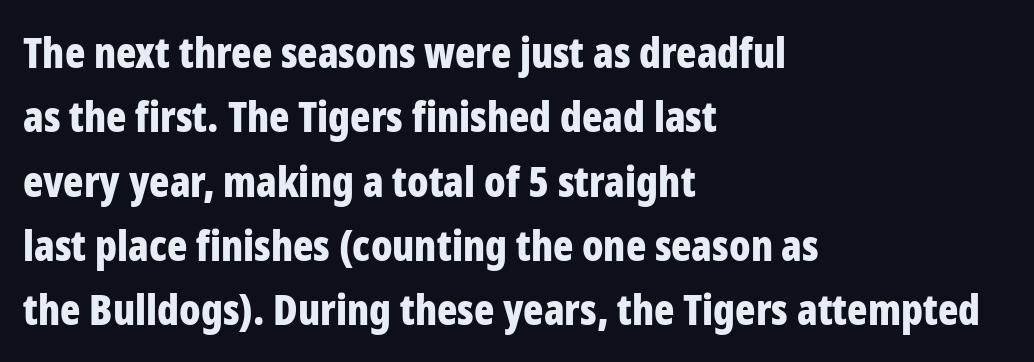
The image shows 42 px bold, condensed sans-serif type, upright; set left-aligned, normal line spacing (1.53x), normal letter spacing, not underlined; low stroke contrast and a medium x-height.
